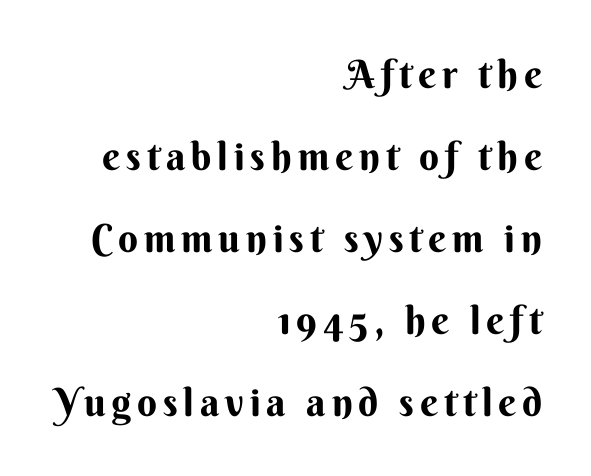
The image shows 39 px sans-serif type, upright; set right-aligned, loose line spacing (2.1x), not underlined; medium stroke contrast and a small x-height.
